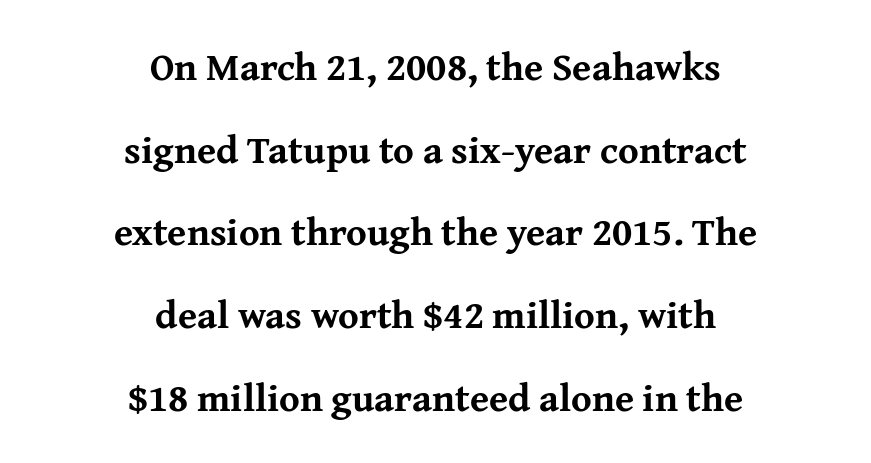
Looks like regular typesetting: each glyph gets only the width it needs. A typesetter would call this leading open, well beyond the default. A clean baseline with only descenders dipping below it. The font family rendered here belongs to the serif group. This rendering leaves character spacing at its baseline value. The lettering stays uniformly vertical, giving the passage a roman look.
